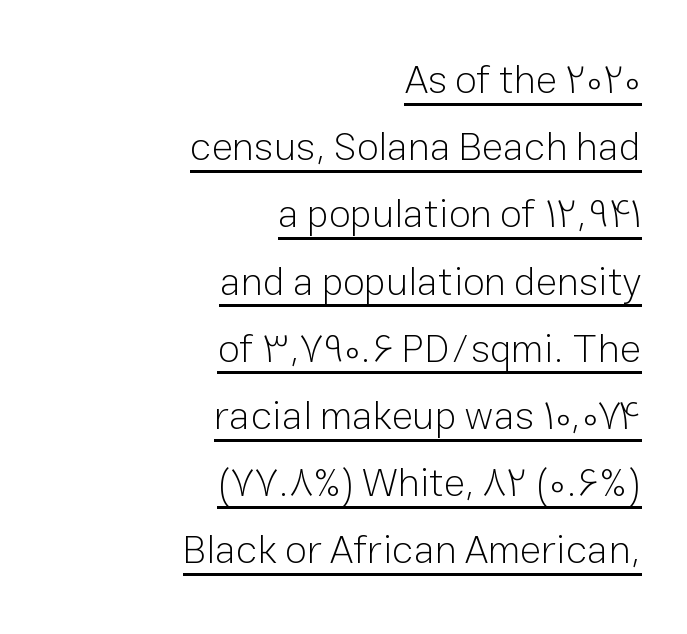
The image shows 40 px light sans-serif type, upright; set right-aligned, normal line spacing (1.68x), normal letter spacing, underlined; low stroke contrast and a medium x-height.
